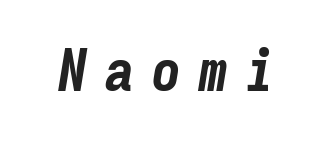
The letters are spread apart with noticeably loose tracking. Yep, that's italic — everything's leaning. Notice how thick the strokes are: this is what a full bold looks like. Looks like terminal output: every glyph gets an equal slot. Lines of text with bare space underneath.
